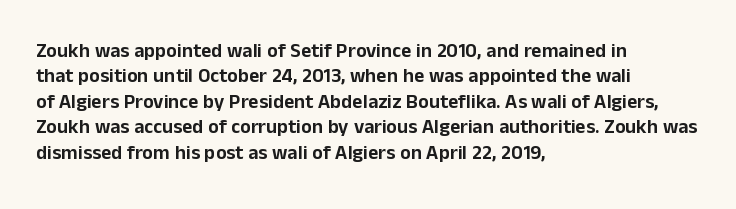
The image shows 20 px text type, upright; set left-aligned, normal line spacing (1.27x), normal letter spacing, not underlined.
